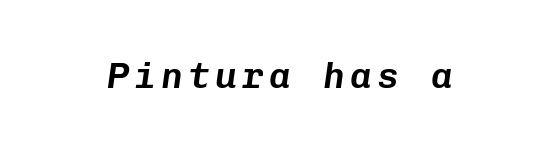
Clear beneath every line of the passage. Monospaced: the letters line up in strict vertical columns. There's an unmistakable incline to the writing here.
